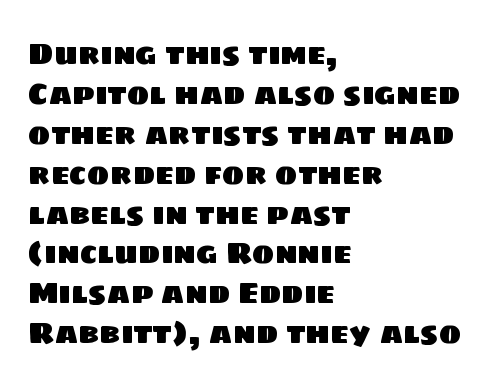
Q: Is the typeface a serif or a sans-serif typeface? A: Sans-serif.
Q: Is the text underlined? A: No.
Q: How is the paragraph aligned? A: Left-aligned.
Q: Is the spacing between letters normal or unusually wide? A: Normal.
Q: Is the spacing between lines tight, normal or loose? A: Normal.
Q: Width (condensed, normal, or wide)? A: Normal.
Q: Stroke contrast? A: Low.
Q: x-height? A: Large.
Q: Monospaced? A: No.
